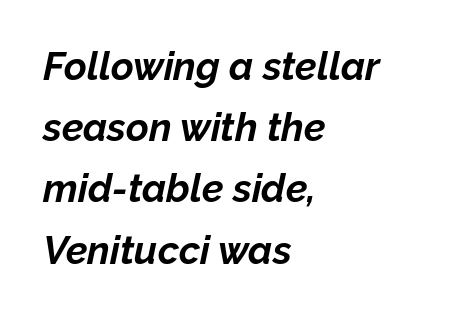
Line beginnings align vertically; line endings do not. A typesetter would mark this as italic. Spacing verdict: proportional, widths tailored to each character. A dark, heavy texture on the line: the type is bold. A bare baseline throughout the passage.
